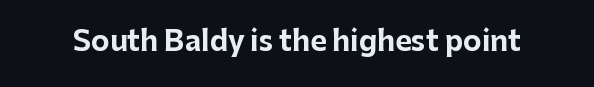
The passage shown is emphatically bold. Observe the ordinary spacing: letters are neighbours, not strangers. Spacing verdict: proportional, widths tailored to each character. The designer went with a sans here, leaving each stem footless. Rule under the text: the space is simply empty.
